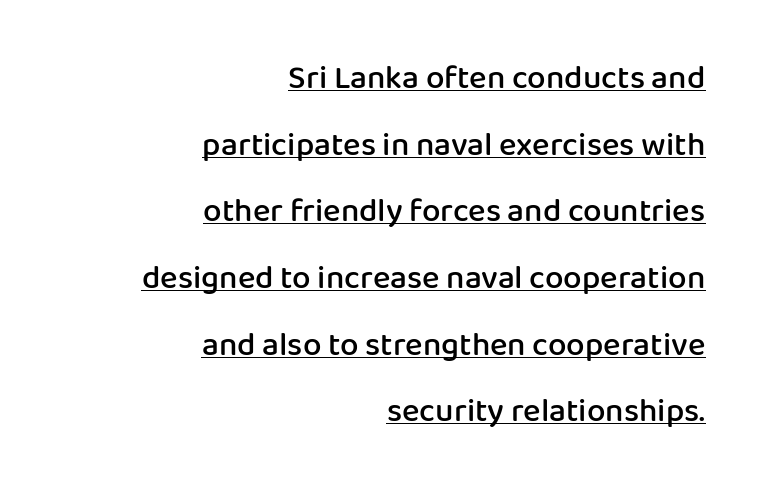
Q: Is the text bold? A: Semi-bold.
Q: Is the text italic (slanted)? A: No, it is upright.
Q: Is the typeface a serif or a sans-serif typeface? A: Sans-serif.
Q: Is the text underlined? A: Yes.
Q: How is the paragraph aligned? A: Right-aligned.
Q: Is the spacing between letters normal or unusually wide? A: Normal.
Q: Is the spacing between lines tight, normal or loose? A: Loose.
Q: Width (condensed, normal, or wide)? A: Normal.
Q: Stroke contrast? A: Low.
Q: x-height? A: Medium.
Q: Monospaced? A: No.
